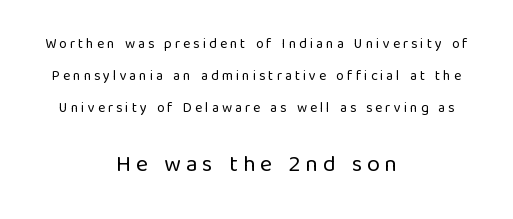
{"italic": "no", "bold": "no", "underline": "no", "align": "center", "line_spacing": "loose", "line_spacing_ratio": 2.27, "letter_spacing": "wide", "letter_spacing_em": 0.21, "larger_block": "second", "size_ratio": 1.64, "glyph_px": 23}
